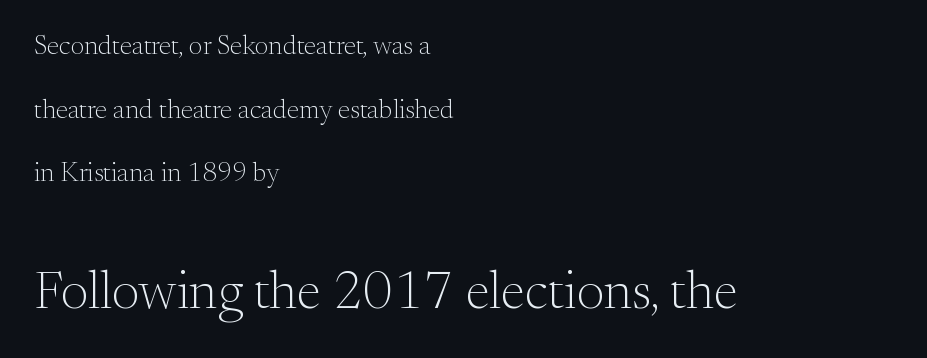
Q: Is the text bold? A: No.
Q: Is the text italic (slanted)? A: No, it is upright.
Q: Is the typeface a serif or a sans-serif typeface? A: Serif.
Q: Is the text underlined? A: No.
Q: How is the paragraph aligned? A: Left-aligned.
Q: Is the spacing between letters normal or unusually wide? A: Normal.
Q: Is the spacing between lines tight, normal or loose? A: Loose.
Q: Which block of text is set in a larger size, the first (top) or the second (bottom)? A: The second (bottom) one.
Q: Width (condensed, normal, or wide)? A: Normal.
Q: Stroke contrast? A: Medium.
Q: x-height? A: Small.
Q: Monospaced? A: No.
